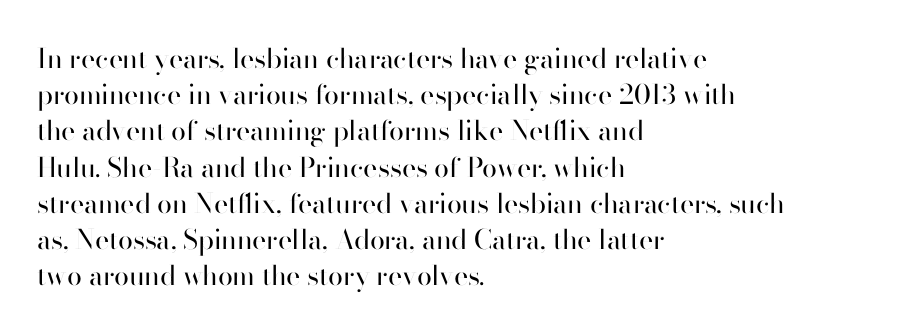
The image shows 27 px text type, upright; set left-aligned, normal line spacing (1.34x), normal letter spacing, not underlined.
